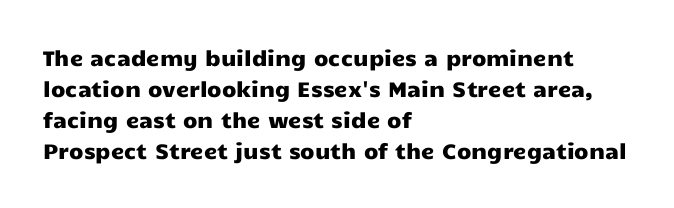
The image shows 21 px text type, upright; set left-aligned, normal line spacing (1.48x), normal letter spacing, not underlined.
